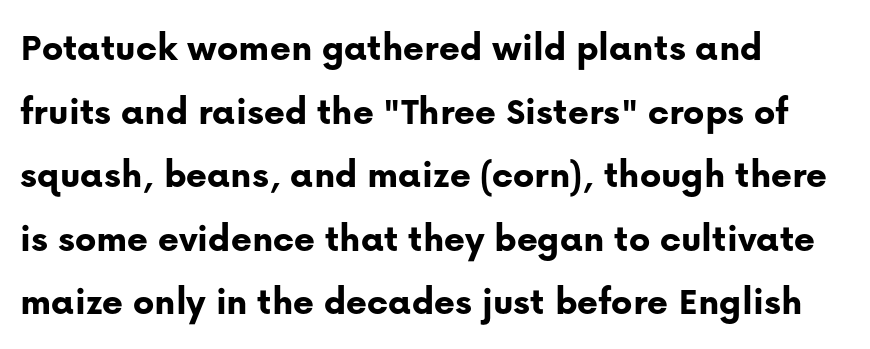
{"serif": "no", "italic": "no", "bold": "yes", "weight": "bold", "width": "normal", "stroke_contrast": "low", "x_height": "medium", "monospaced": "no", "underline": "no", "align": "left", "line_spacing": "normal", "line_spacing_ratio": 1.59, "letter_spacing": "normal", "letter_spacing_em": 0.0, "glyph_px": 40}
